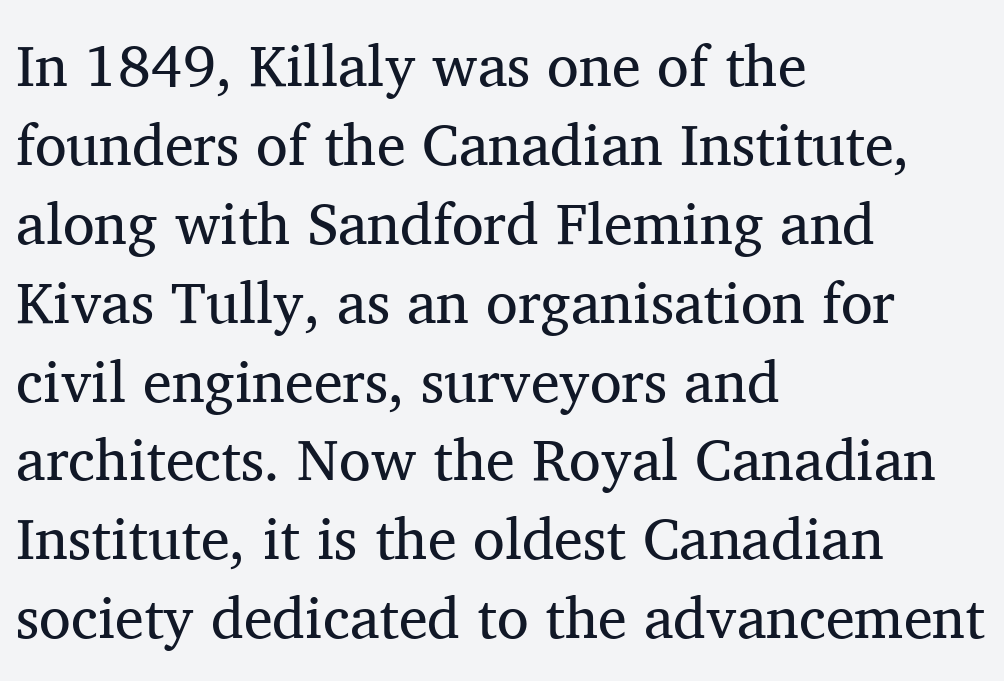
{"serif": "yes", "italic": "no", "bold": "no", "weight": "regular", "width": "normal", "stroke_contrast": "medium", "x_height": "medium", "monospaced": "no", "underline": "no", "align": "left", "line_spacing": "normal", "line_spacing_ratio": 1.36, "letter_spacing": "normal", "letter_spacing_em": 0.0, "glyph_px": 58}
